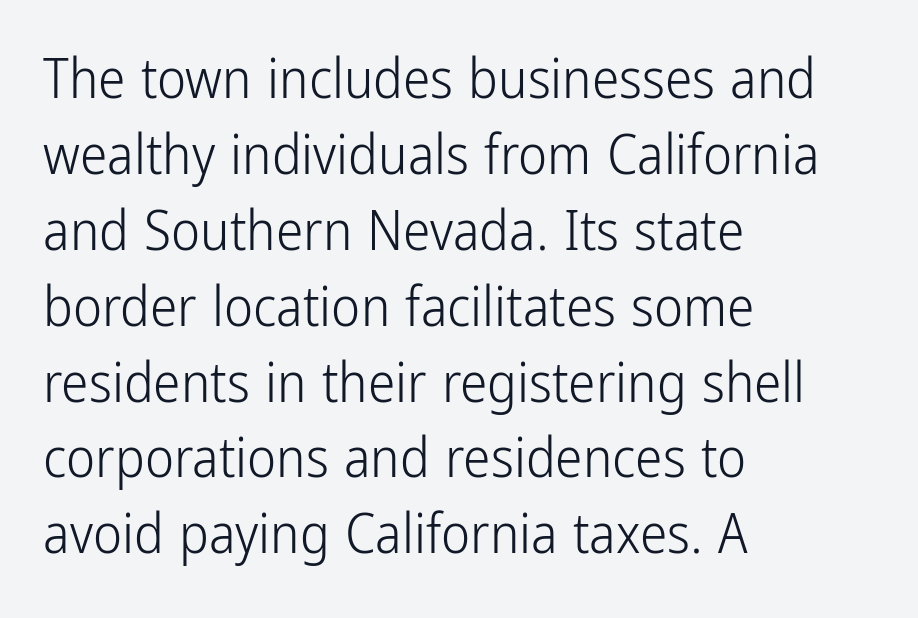
The image shows 55 px light, condensed sans-serif type, upright; set left-aligned, normal line spacing (1.38x), normal letter spacing, not underlined; low stroke contrast and a medium x-height.
